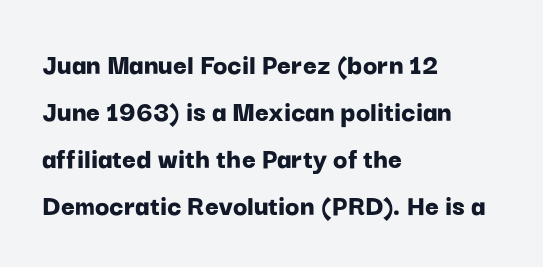
{"serif": "no", "italic": "no", "bold": "yes", "weight": "bold", "width": "normal", "stroke_contrast": "low", "x_height": "medium", "monospaced": "no", "underline": "no", "align": "left", "line_spacing": "normal", "line_spacing_ratio": 1.57, "letter_spacing": "normal", "letter_spacing_em": 0.0, "glyph_px": 30}
